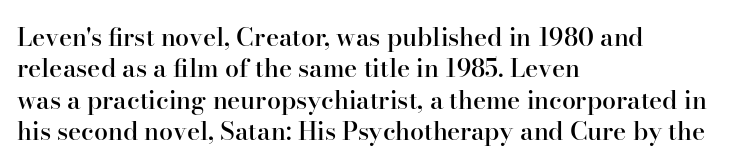
Q: Is the text bold? A: Semi-bold.
Q: Is the text italic (slanted)? A: No, it is upright.
Q: Is the text underlined? A: No.
Q: How is the paragraph aligned? A: Left-aligned.
Q: Is the spacing between letters normal or unusually wide? A: Normal.
Q: Is the spacing between lines tight, normal or loose? A: Normal.
